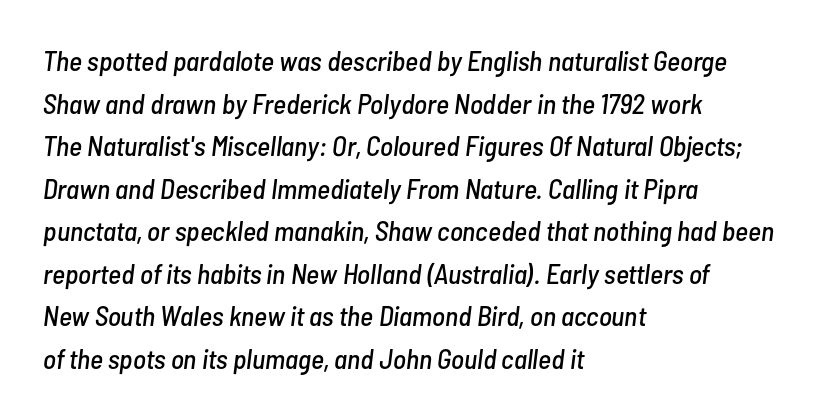
Q: Is the text italic (slanted)? A: Yes, it leans right by about 7 degrees.
Q: Is the text underlined? A: No.
Q: How is the paragraph aligned? A: Left-aligned.
Q: Is the spacing between letters normal or unusually wide? A: Normal.
Q: Is the spacing between lines tight, normal or loose? A: Normal.
Q: Width (condensed, normal, or wide)? A: Condensed.
Q: Stroke contrast? A: Low.
Q: x-height? A: Medium.
Q: Monospaced? A: No.
